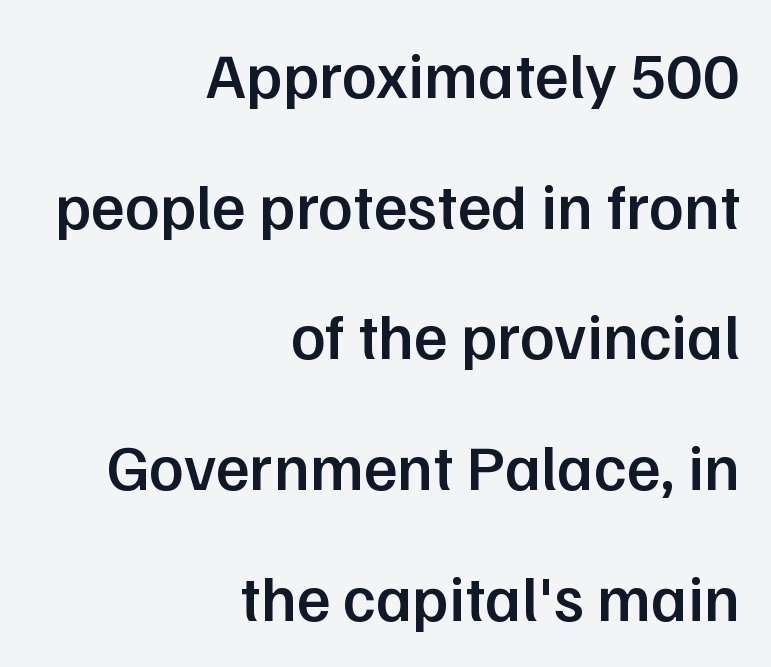
Caption: standard tracking, unaltered. Is this a sans? Yes — the strokes have no serifs. Whoever set this chose breathing room over compactness in the vertical rhythm. Quick note: underline off. Casual observation: everything's shoved over to the right.
